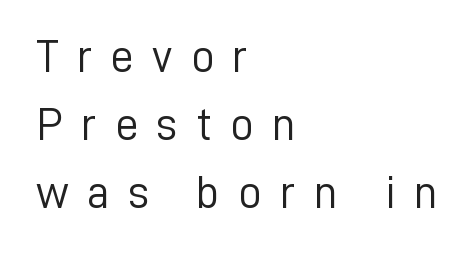
The image shows 46 px light sans-serif type, upright; set left-aligned, normal line spacing (1.48x), unusually wide letter spacing (+0.4 em), not underlined; low stroke contrast and a medium x-height.
